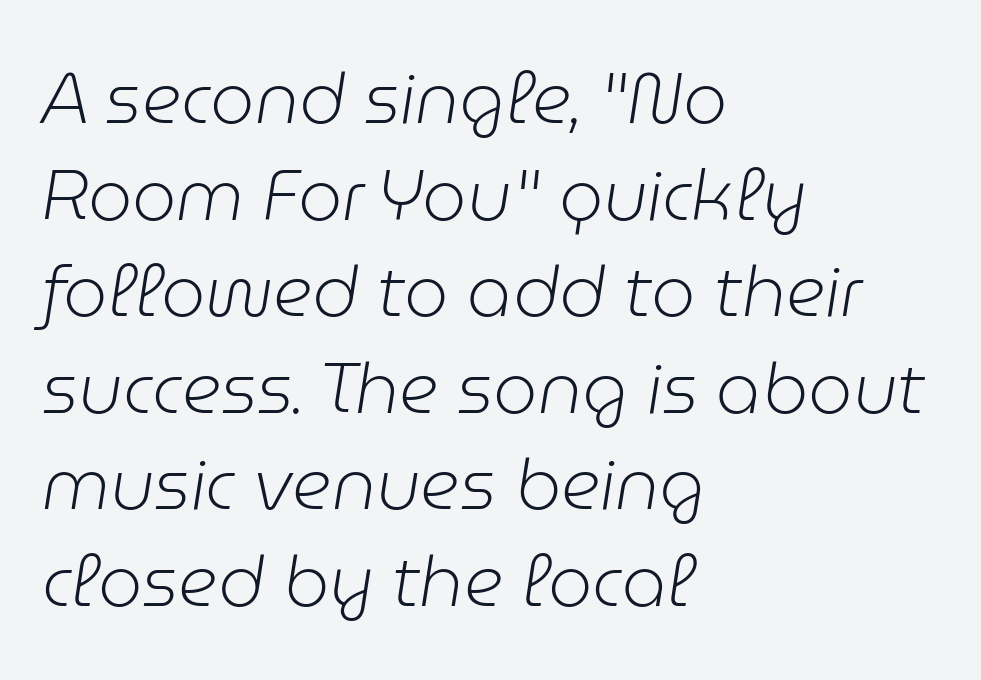
{"italic": "yes", "lean": "right", "slant_degrees": 9, "bold": "no", "weight": "light", "width": "normal", "stroke_contrast": "low", "x_height": "medium", "monospaced": "no", "underline": "no", "align": "left", "line_spacing": "normal", "line_spacing_ratio": 1.38, "letter_spacing": "normal", "letter_spacing_em": 0.0, "glyph_px": 70}
